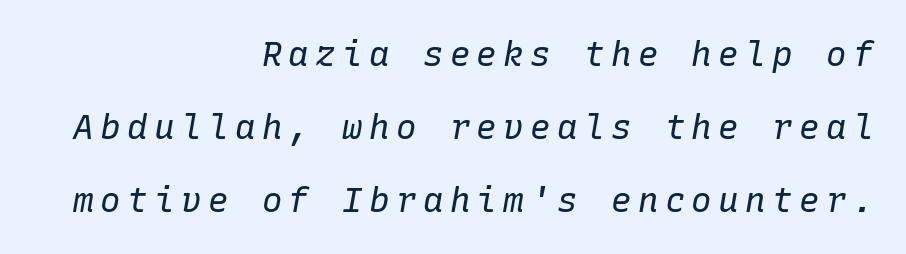
Underline: absent. The rendering uses typewriter-style spacing with identical character cells. The ragged edge is on the left, which tells us the setting is flush right. There's an unmistakable incline to the writing here.
